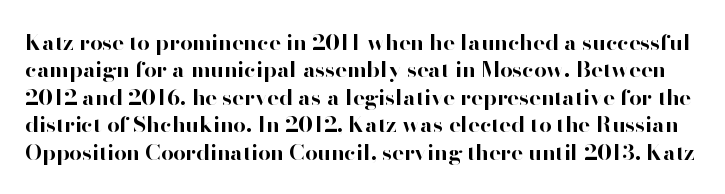
{"italic": "no", "bold": "yes", "underline": "no", "line_spacing": "normal", "line_spacing_ratio": 1.25, "letter_spacing": "normal", "letter_spacing_em": 0.0, "glyph_px": 22}
